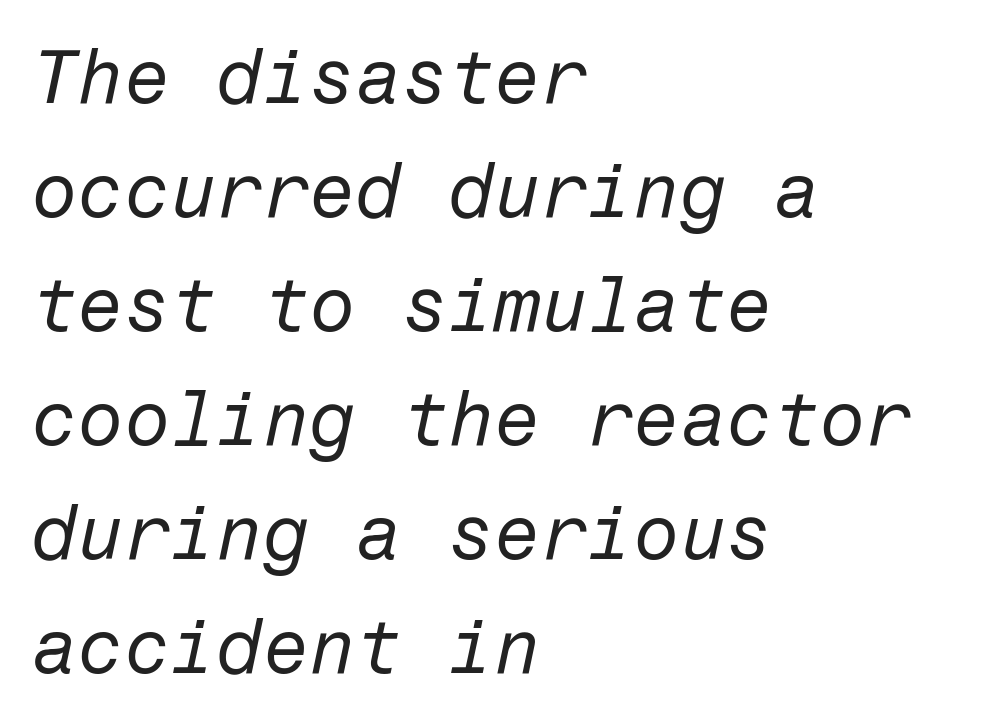
Q: Is the text bold? A: No.
Q: Is the text italic (slanted)? A: Yes, it leans right by about 12 degrees.
Q: Is the text underlined? A: No.
Q: How is the paragraph aligned? A: Left-aligned.
Q: Is the spacing between letters normal or unusually wide? A: Normal.
Q: Is the spacing between lines tight, normal or loose? A: Normal.
Q: Width (condensed, normal, or wide)? A: Normal.
Q: Stroke contrast? A: Low.
Q: x-height? A: Medium.
